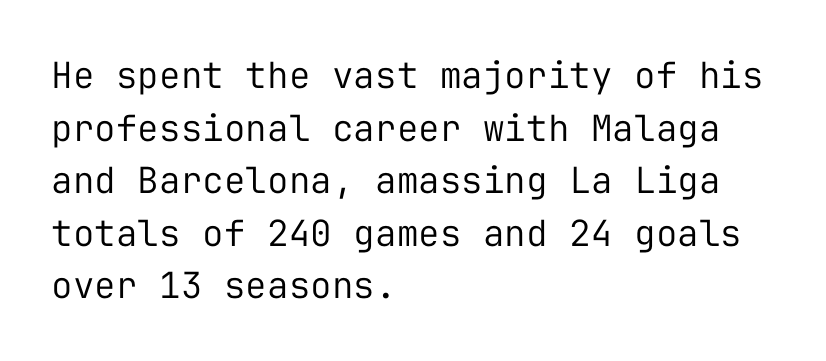
Typeset ragged right — the left edge is the straight one. Observe the ordinary spacing: letters are neighbours, not strangers. Decoration check: the copy has no underline. How would I describe the line gaps? Plain and ordinary. Vertical stems look standard width or narrower in stroke. Ascenders rise straight up at ninety degrees.
